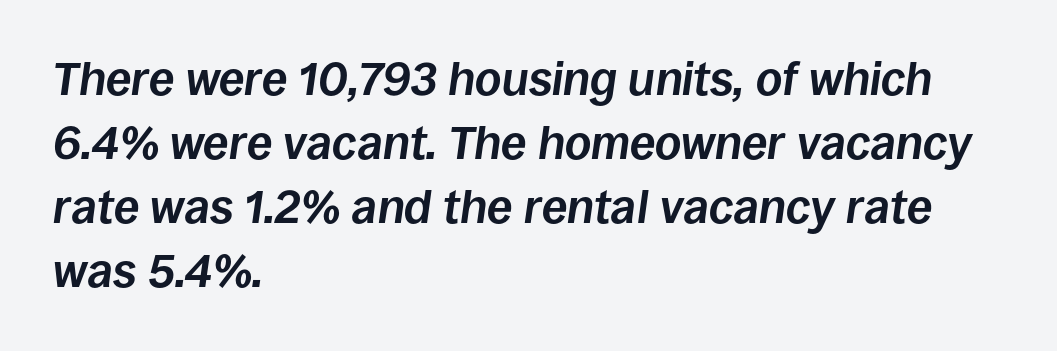
{"italic": "yes", "lean": "right", "slant_degrees": 8, "bold": "yes", "weight": "bold", "width": "normal", "stroke_contrast": "low", "x_height": "large", "monospaced": "no", "underline": "no", "align": "left", "line_spacing": "normal", "line_spacing_ratio": 1.39, "letter_spacing": "normal", "letter_spacing_em": 0.0, "glyph_px": 46}
